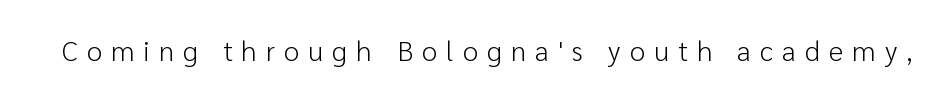
{"serif": "no", "italic": "no", "bold": "no", "weight": "light", "width": "normal", "stroke_contrast": "low", "x_height": "medium", "monospaced": "no", "underline": "no", "letter_spacing": "wide", "letter_spacing_em": 0.32, "glyph_px": 28}
